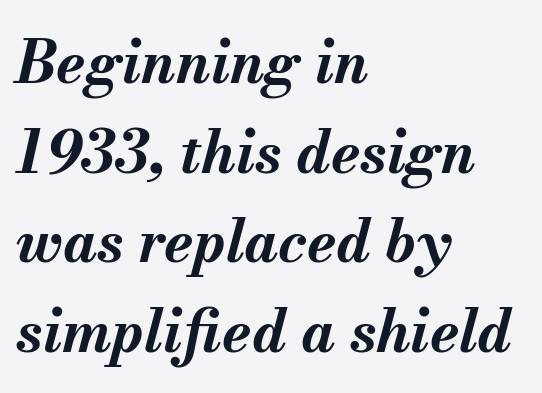
{"italic": "yes", "lean": "right", "slant_degrees": 13, "bold": "yes", "weight": "bold", "width": "normal", "stroke_contrast": "medium", "x_height": "small", "monospaced": "no", "underline": "no", "align": "left", "line_spacing": "normal", "line_spacing_ratio": 1.52, "letter_spacing": "normal", "letter_spacing_em": 0.0, "glyph_px": 59}
